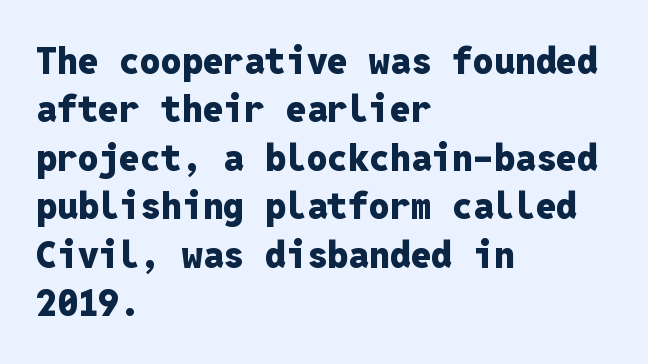
{"serif": "no", "italic": "no", "bold": "yes", "weight": "heavy", "width": "normal", "stroke_contrast": "low", "x_height": "medium", "monospaced": "yes", "underline": "no", "align": "left", "line_spacing": "normal", "line_spacing_ratio": 1.31, "letter_spacing": "normal", "letter_spacing_em": 0.0, "glyph_px": 37}
